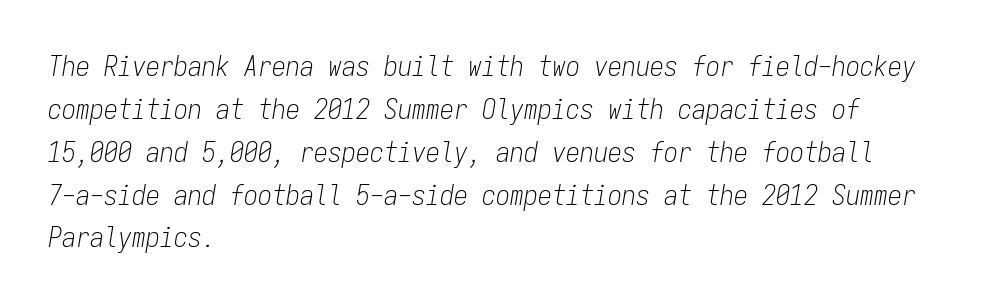
Q: Is the text bold? A: No.
Q: Is the text italic (slanted)? A: Yes, it leans right by about 9 degrees.
Q: Is the text underlined? A: No.
Q: How is the paragraph aligned? A: Left-aligned.
Q: Is the spacing between letters normal or unusually wide? A: Normal.
Q: Is the spacing between lines tight, normal or loose? A: Normal.
Q: Width (condensed, normal, or wide)? A: Condensed.
Q: Stroke contrast? A: Low.
Q: x-height? A: Medium.
Q: Monospaced? A: Yes.
